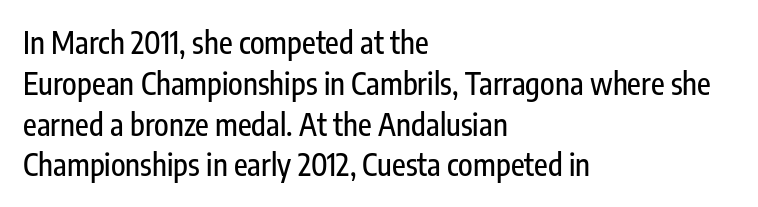
The image shows 30 px condensed sans-serif type, upright; set left-aligned, normal line spacing (1.36x), normal letter spacing, not underlined; low stroke contrast and a medium x-height.
